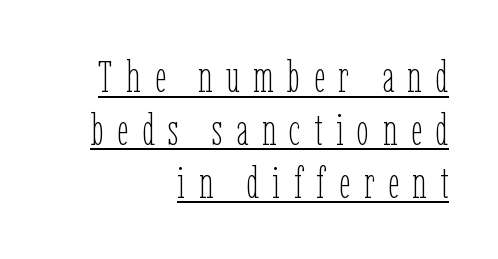
The image shows 44 px thin, condensed type, upright; set right-aligned, line spacing 1.2x, unusually wide letter spacing (+0.31 em), underlined; low stroke contrast and a medium x-height.
